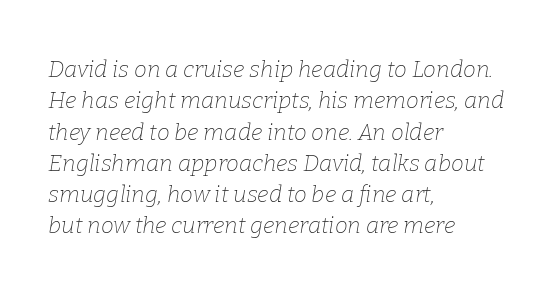
Q: Is the text bold? A: No.
Q: Is the text italic (slanted)? A: Yes, it leans right by about 9 degrees.
Q: Is the text underlined? A: No.
Q: How is the paragraph aligned? A: Left-aligned.
Q: Is the spacing between letters normal or unusually wide? A: Normal.
Q: Is the spacing between lines tight, normal or loose? A: Normal.
